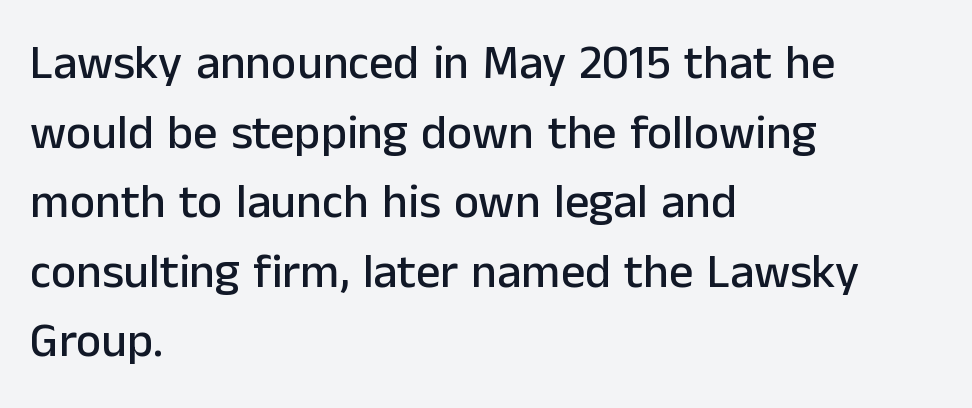
{"serif": "no", "italic": "no", "width": "normal", "stroke_contrast": "low", "x_height": "medium", "monospaced": "no", "underline": "no", "align": "left", "line_spacing": "normal", "line_spacing_ratio": 1.45, "letter_spacing": "normal", "letter_spacing_em": 0.0, "glyph_px": 48}
